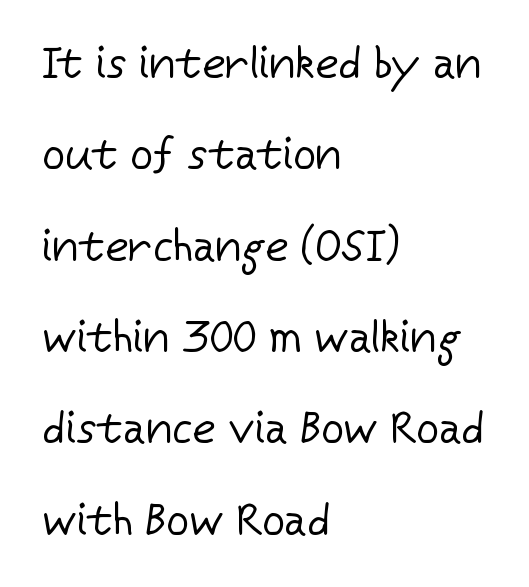
Q: Is the text bold? A: No.
Q: Is the text italic (slanted)? A: No, it is upright.
Q: Is the typeface a serif or a sans-serif typeface? A: Sans-serif.
Q: Is the text underlined? A: No.
Q: How is the paragraph aligned? A: Left-aligned.
Q: Is the spacing between letters normal or unusually wide? A: Normal.
Q: Is the spacing between lines tight, normal or loose? A: Loose.
Q: Width (condensed, normal, or wide)? A: Normal.
Q: Stroke contrast? A: Low.
Q: x-height? A: Medium.
Q: Monospaced? A: No.
